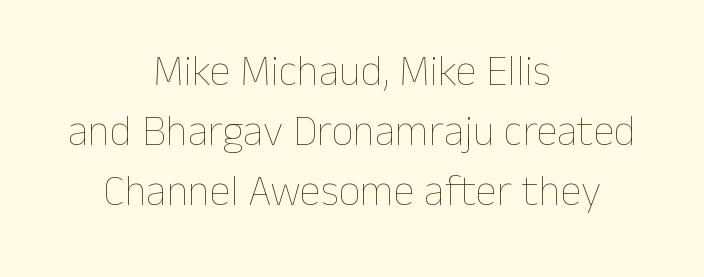
Q: Is the text bold? A: No.
Q: Is the text italic (slanted)? A: No, it is upright.
Q: Is the text underlined? A: No.
Q: How is the paragraph aligned? A: Centered.
Q: Is the spacing between letters normal or unusually wide? A: Normal.
Q: Is the spacing between lines tight, normal or loose? A: Normal.
Q: Width (condensed, normal, or wide)? A: Normal.
Q: Stroke contrast? A: Low.
Q: x-height? A: Medium.
Q: Monospaced? A: No.
